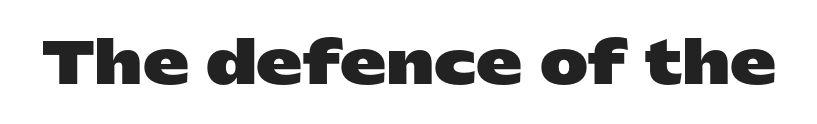
Q: Is the text bold? A: Yes.
Q: Is the text italic (slanted)? A: No, it is upright.
Q: Is the typeface a serif or a sans-serif typeface? A: Sans-serif.
Q: Is the text underlined? A: No.
Q: Is the spacing between letters normal or unusually wide? A: Normal.
Q: Width (condensed, normal, or wide)? A: Wide.
Q: Stroke contrast? A: Low.
Q: x-height? A: Medium.
Q: Monospaced? A: No.
